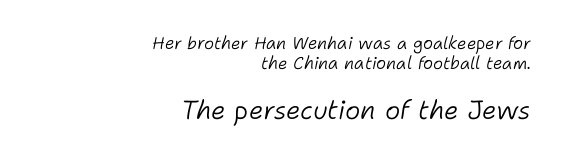
{"italic": "yes", "lean": "right", "slant_degrees": 11, "bold": "no", "underline": "no", "align": "right", "line_spacing_ratio": 1.17, "letter_spacing": "normal", "letter_spacing_em": 0.0, "larger_block": "second", "size_ratio": 1.53, "glyph_px": 26}
